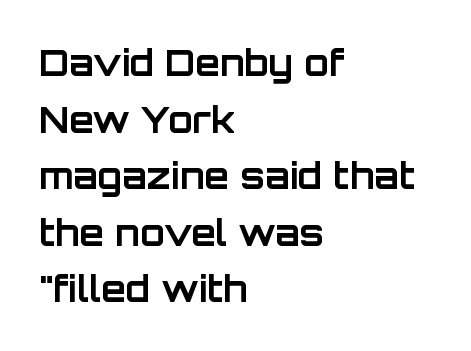
Each letter keeps its own natural width here, so spacing adapts to shape. Are there feet on the stems? There aren't — it's a sans. The line texture is even and compact thanks to regular tracking. One-word summary of the alignment: left.
